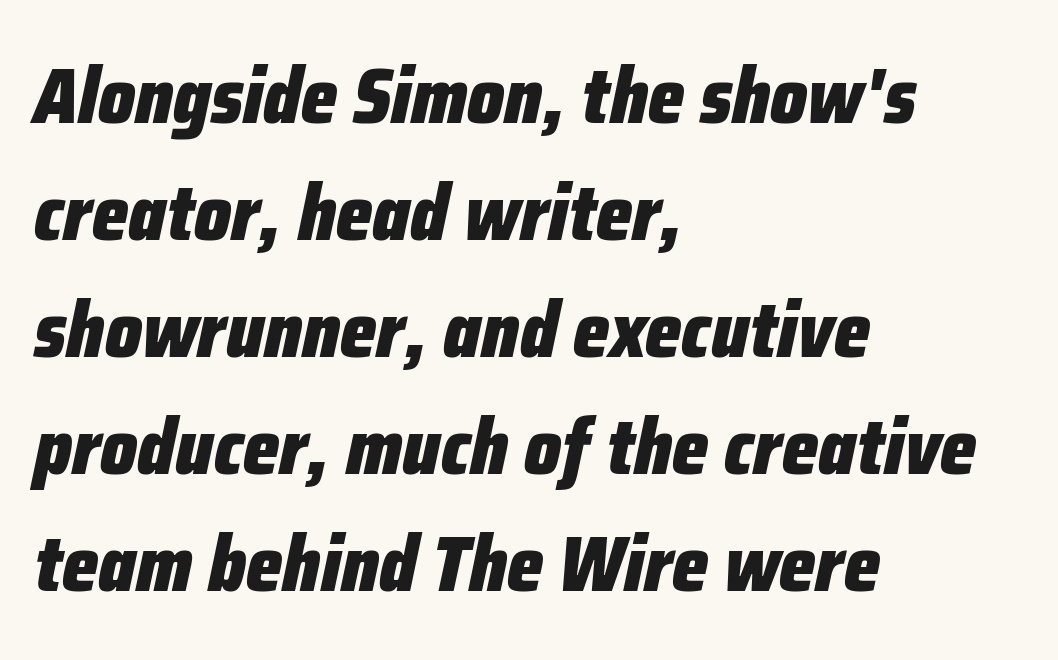
The image shows 78 px heavy, condensed type, italic (leaning right); set left-aligned, normal line spacing (1.5x), normal letter spacing, not underlined; low stroke contrast and a medium x-height.
